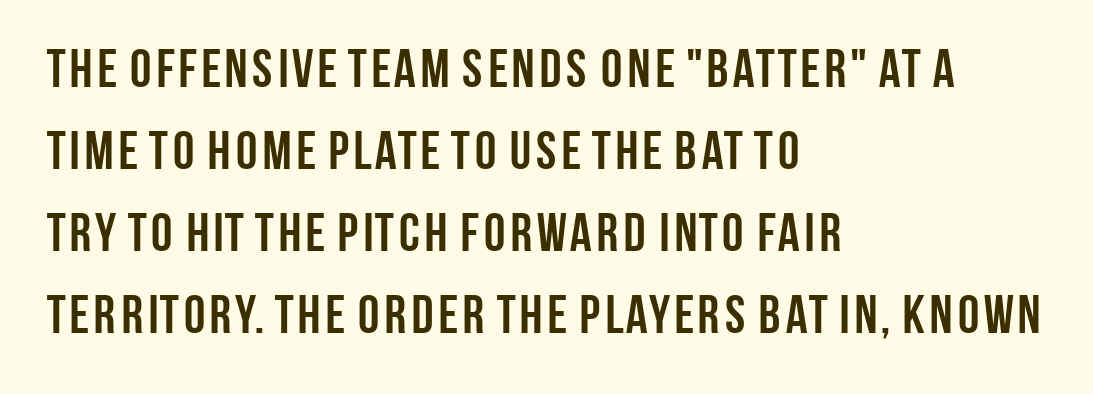
{"serif": "no", "italic": "no", "bold": "yes", "weight": "semibold", "width": "condensed", "stroke_contrast": "low", "x_height": "large", "monospaced": "no", "underline": "no", "align": "left", "line_spacing": "normal", "line_spacing_ratio": 1.52, "letter_spacing": "normal", "letter_spacing_em": 0.0, "glyph_px": 54}
